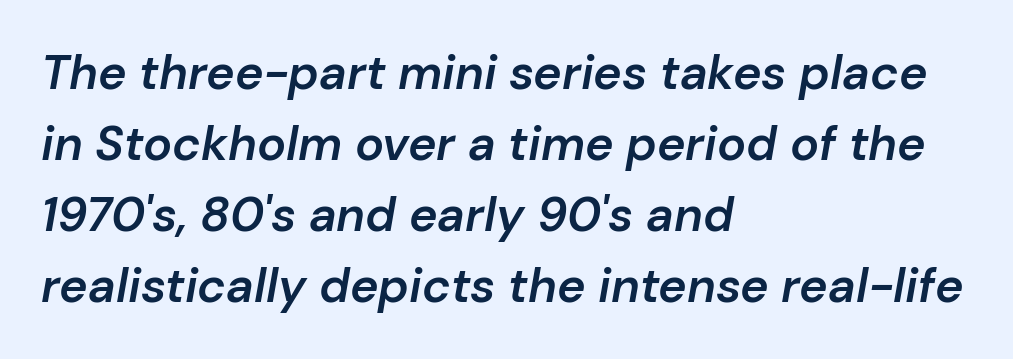
{"italic": "yes", "lean": "right", "slant_degrees": 10, "bold": "semi", "weight": "semibold", "width": "normal", "stroke_contrast": "low", "x_height": "medium", "monospaced": "no", "underline": "no", "align": "left", "line_spacing": "normal", "line_spacing_ratio": 1.48, "letter_spacing": "normal", "letter_spacing_em": 0.0, "glyph_px": 48}
